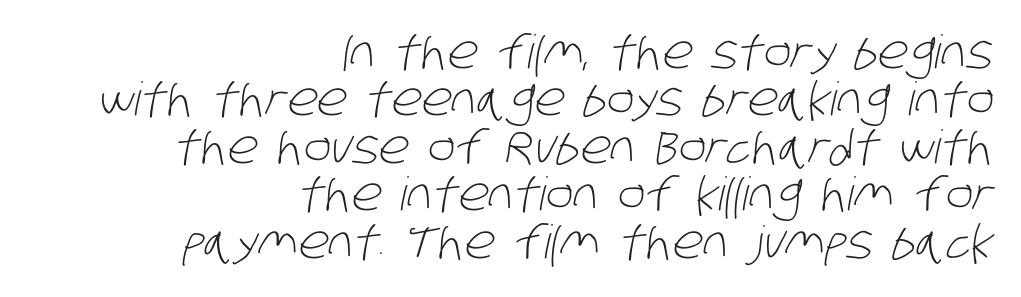
Q: Is the text bold? A: No.
Q: Is the typeface a serif or a sans-serif typeface? A: Sans-serif.
Q: Is the text underlined? A: No.
Q: How is the paragraph aligned? A: Right-aligned.
Q: Is the spacing between letters normal or unusually wide? A: Normal.
Q: Is the spacing between lines tight, normal or loose? A: Tight.
Q: Width (condensed, normal, or wide)? A: Condensed.
Q: Stroke contrast? A: Low.
Q: x-height? A: Large.
Q: Monospaced? A: No.
